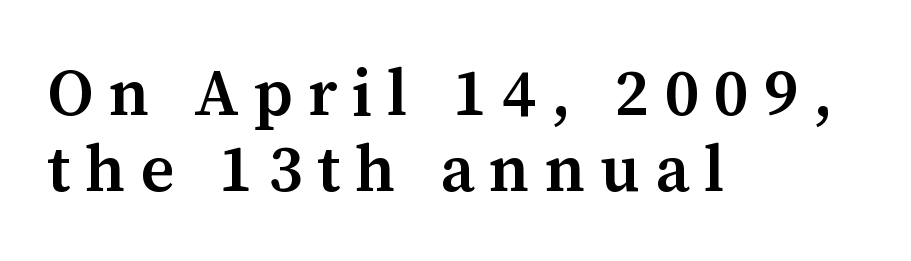
{"serif": "yes", "italic": "no", "bold": "semi", "weight": "semibold", "width": "normal", "stroke_contrast": "medium", "x_height": "medium", "monospaced": "no", "underline": "no", "align": "left", "line_spacing_ratio": 1.17, "letter_spacing": "wide", "letter_spacing_em": 0.23, "glyph_px": 65}
